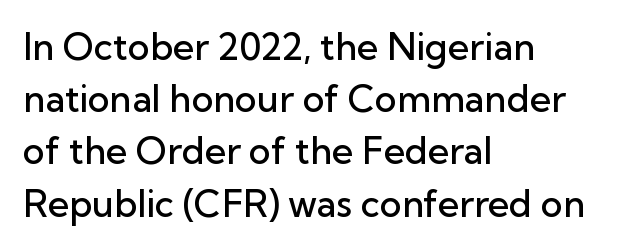
The image shows 37 px semibold sans-serif type, upright; set left-aligned, normal line spacing (1.41x), normal letter spacing, not underlined; low stroke contrast and a medium x-height.
